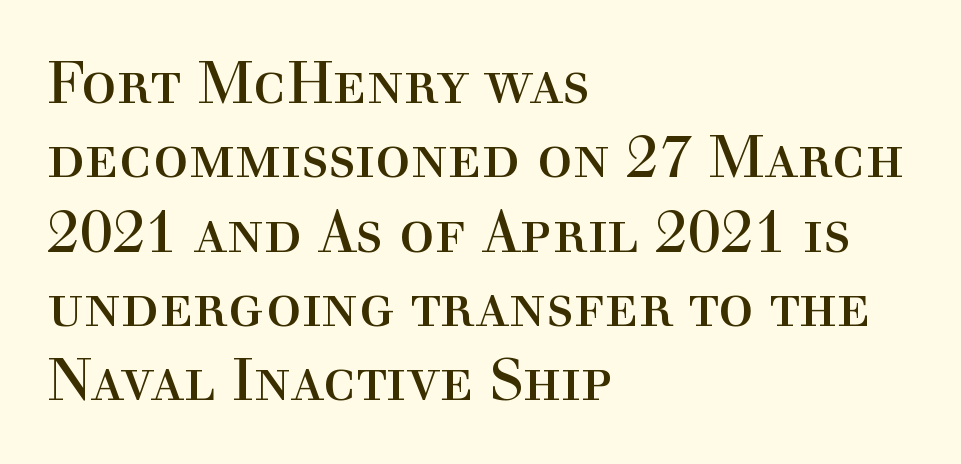
Q: Is the text bold? A: No.
Q: Is the text italic (slanted)? A: No, it is upright.
Q: Is the typeface a serif or a sans-serif typeface? A: Serif.
Q: Is the text underlined? A: No.
Q: How is the paragraph aligned? A: Left-aligned.
Q: Is the spacing between letters normal or unusually wide? A: Normal.
Q: Is the spacing between lines tight, normal or loose? A: Normal.
Q: Width (condensed, normal, or wide)? A: Normal.
Q: x-height? A: Medium.
Q: Monospaced? A: No.
